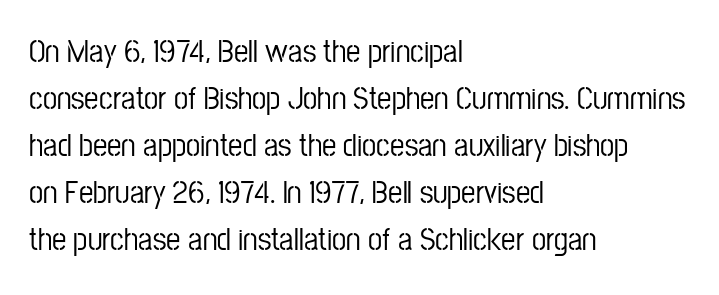
{"serif": "no", "italic": "no", "width": "condensed", "stroke_contrast": "low", "x_height": "medium", "monospaced": "no", "underline": "no", "align": "left", "line_spacing": "normal", "line_spacing_ratio": 1.47, "letter_spacing": "normal", "letter_spacing_em": 0.0, "glyph_px": 32}
